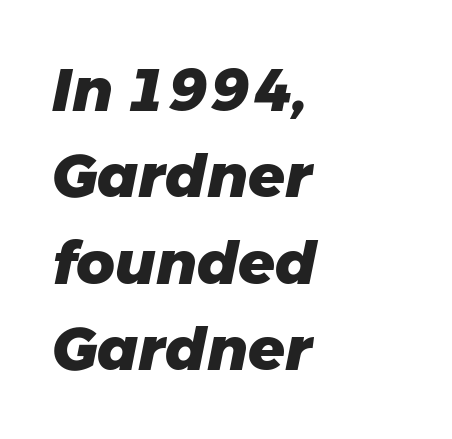
Q: Is the text bold? A: Yes.
Q: Is the text italic (slanted)? A: Yes, it leans right by about 11 degrees.
Q: Is the text underlined? A: No.
Q: How is the paragraph aligned? A: Left-aligned.
Q: Is the spacing between letters normal or unusually wide? A: Normal.
Q: Is the spacing between lines tight, normal or loose? A: Normal.
Q: Width (condensed, normal, or wide)? A: Normal.
Q: Stroke contrast? A: Low.
Q: x-height? A: Medium.
Q: Monospaced? A: No.
